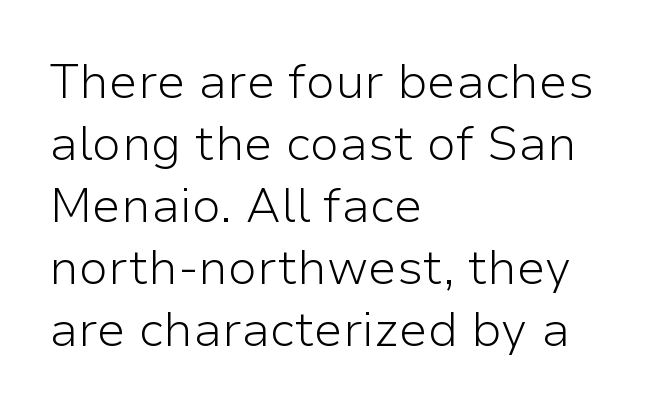
Q: Is the text bold? A: No.
Q: Is the text italic (slanted)? A: No, it is upright.
Q: Is the typeface a serif or a sans-serif typeface? A: Sans-serif.
Q: Is the text underlined? A: No.
Q: How is the paragraph aligned? A: Left-aligned.
Q: Is the spacing between letters normal or unusually wide? A: Normal.
Q: Is the spacing between lines tight, normal or loose? A: Normal.
Q: Width (condensed, normal, or wide)? A: Normal.
Q: Stroke contrast? A: Low.
Q: x-height? A: Medium.
Q: Monospaced? A: No.
